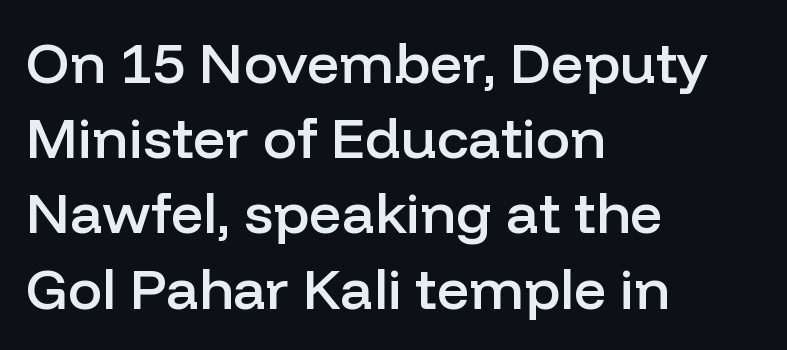
The image shows 57 px semibold sans-serif type, upright; set left-aligned, normal line spacing (1.32x), normal letter spacing, not underlined; low stroke contrast and a medium x-height.
